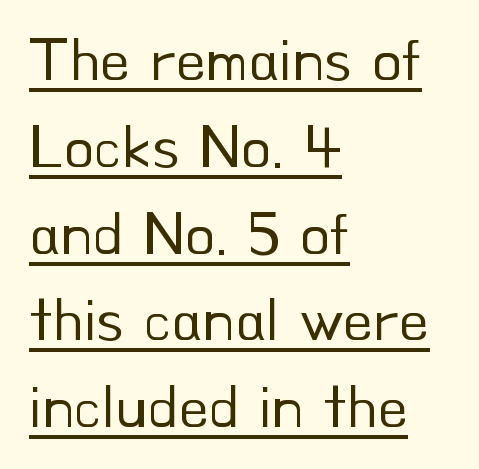
{"serif": "no", "italic": "no", "bold": "no", "weight": "regular", "width": "normal", "stroke_contrast": "low", "x_height": "small", "monospaced": "no", "underline": "yes", "align": "left", "line_spacing": "normal", "line_spacing_ratio": 1.4, "letter_spacing": "normal", "letter_spacing_em": 0.0, "glyph_px": 62}
